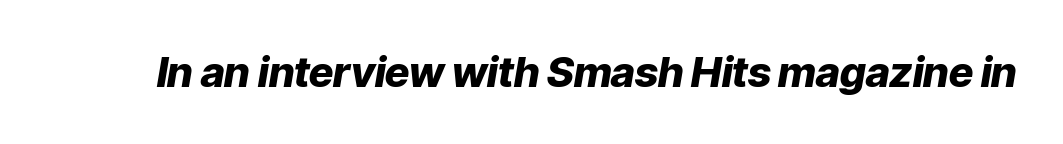
{"italic": "yes", "lean": "right", "slant_degrees": 9, "bold": "yes", "weight": "heavy", "width": "normal", "stroke_contrast": "low", "x_height": "medium", "monospaced": "no", "underline": "no", "letter_spacing": "normal", "letter_spacing_em": 0.0, "glyph_px": 42}
